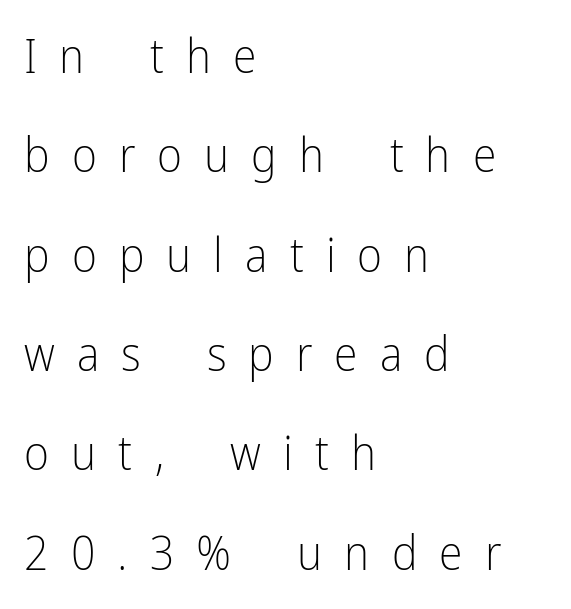
{"serif": "no", "italic": "no", "bold": "no", "weight": "light", "width": "condensed", "stroke_contrast": "low", "x_height": "medium", "monospaced": "no", "underline": "no", "align": "left", "line_spacing": "loose", "line_spacing_ratio": 2.07, "letter_spacing": "wide", "letter_spacing_em": 0.46, "glyph_px": 48}
